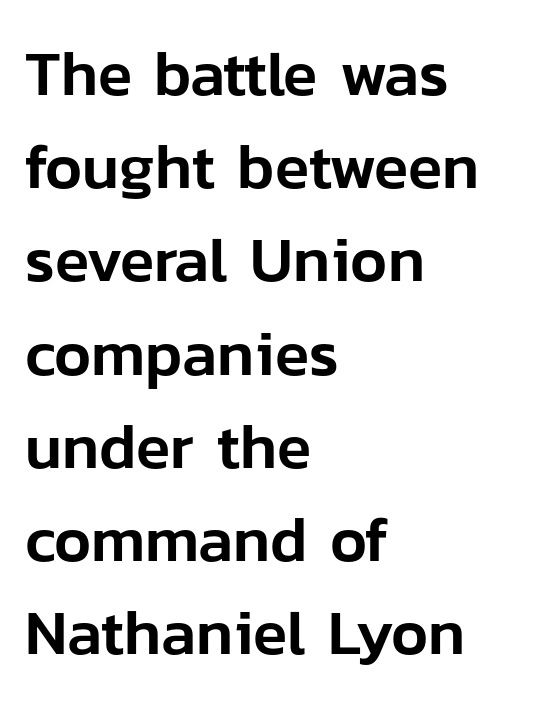
{"serif": "no", "italic": "no", "width": "normal", "stroke_contrast": "low", "x_height": "medium", "monospaced": "no", "underline": "no", "align": "left", "line_spacing": "normal", "line_spacing_ratio": 1.48, "letter_spacing": "normal", "letter_spacing_em": 0.0, "glyph_px": 63}
